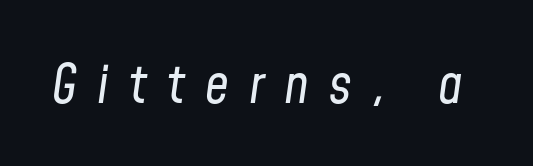
Underline: absent. The tracking reads as deliberately expanded to a designer's eye. Weight: in the light-to-regular range. Think of a printed novel: that variable character pitch is what you see here. These lines were composed using italics.
